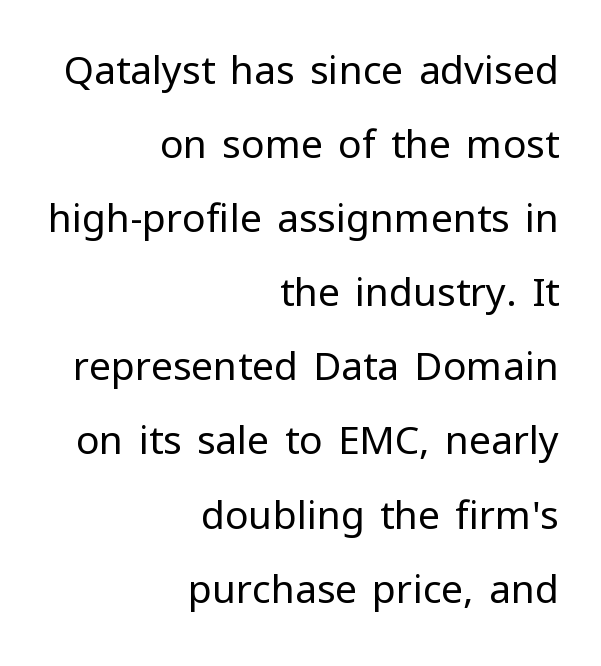
Q: Is the text bold? A: No.
Q: Is the text italic (slanted)? A: No, it is upright.
Q: Is the typeface a serif or a sans-serif typeface? A: Sans-serif.
Q: Is the text underlined? A: No.
Q: How is the paragraph aligned? A: Right-aligned.
Q: Is the spacing between letters normal or unusually wide? A: Normal.
Q: Is the spacing between lines tight, normal or loose? A: Loose.
Q: Width (condensed, normal, or wide)? A: Normal.
Q: Stroke contrast? A: Low.
Q: x-height? A: Medium.
Q: Monospaced? A: No.
